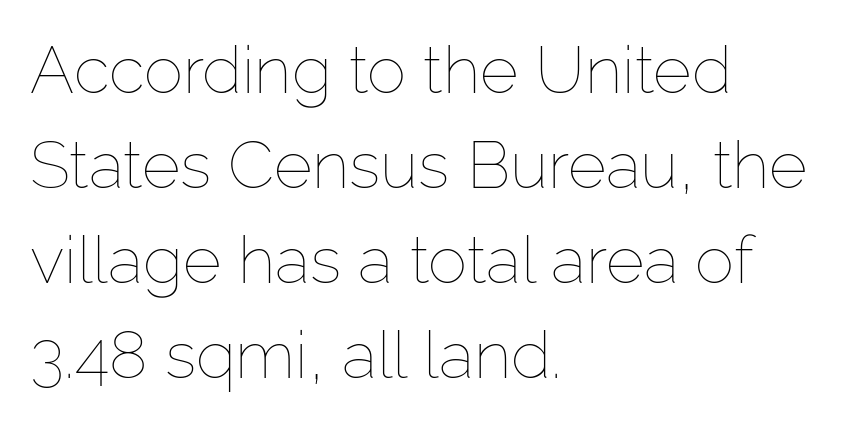
The image shows 66 px thin type, upright; set left-aligned, normal line spacing (1.44x), normal letter spacing, not underlined; low stroke contrast and a medium x-height.
